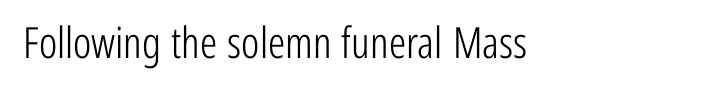
{"serif": "no", "italic": "no", "bold": "no", "weight": "light", "width": "condensed", "stroke_contrast": "low", "x_height": "medium", "monospaced": "no", "underline": "no", "align": "left", "letter_spacing": "normal", "letter_spacing_em": 0.0, "glyph_px": 43}
